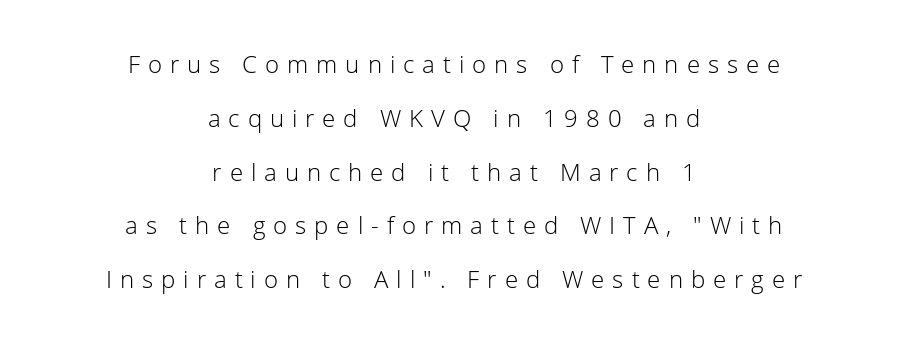
The image shows 24 px text type, upright; set centered, loose line spacing (2.24x), unusually wide letter spacing (+0.33 em), not underlined.
